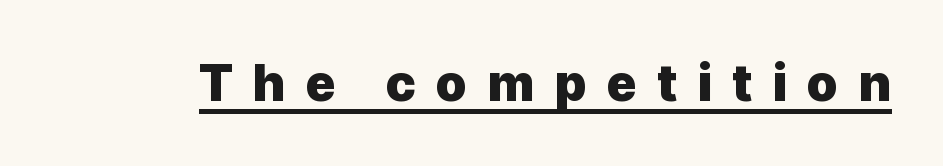
Q: Is the text bold? A: Yes.
Q: Is the text italic (slanted)? A: No, it is upright.
Q: Is the typeface a serif or a sans-serif typeface? A: Sans-serif.
Q: Is the text underlined? A: Yes.
Q: Is the spacing between letters normal or unusually wide? A: Unusually wide.
Q: Width (condensed, normal, or wide)? A: Normal.
Q: x-height? A: Medium.
Q: Monospaced? A: No.
